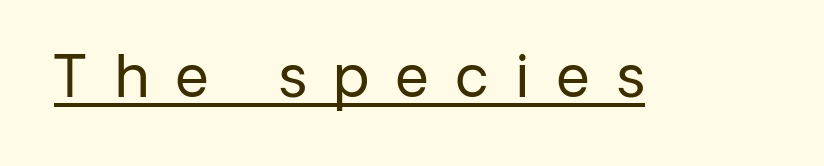
Q: Is the text bold? A: No.
Q: Is the text italic (slanted)? A: No, it is upright.
Q: Is the typeface a serif or a sans-serif typeface? A: Sans-serif.
Q: Is the text underlined? A: Yes.
Q: Is the spacing between letters normal or unusually wide? A: Unusually wide.
Q: Width (condensed, normal, or wide)? A: Normal.
Q: Stroke contrast? A: Low.
Q: x-height? A: Medium.
Q: Monospaced? A: No.
